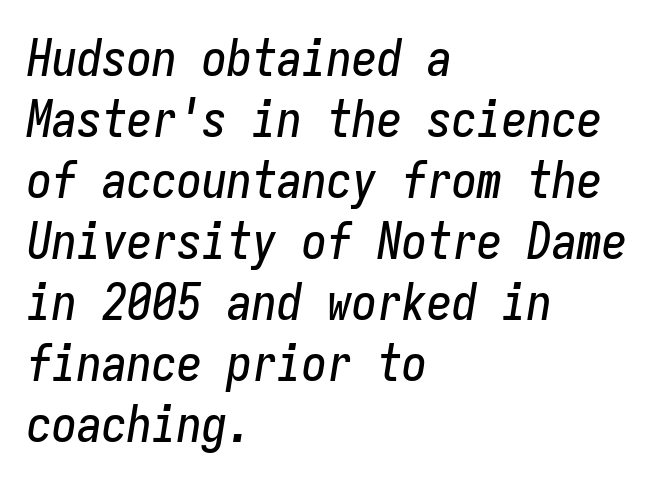
The gaps between neighbouring characters are ordinary and unremarkable. Think of a typewriter: that constant character pitch is what you see here. Unmarked baselines from the first word to the last. Line starts are locked; line ends wander. The lettering tilts uniformly, giving the passage an italic look.
